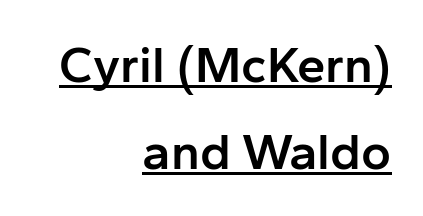
Q: Is the text bold? A: Semi-bold.
Q: Is the text italic (slanted)? A: No, it is upright.
Q: Is the typeface a serif or a sans-serif typeface? A: Sans-serif.
Q: Is the text underlined? A: Yes.
Q: How is the paragraph aligned? A: Right-aligned.
Q: Is the spacing between letters normal or unusually wide? A: Normal.
Q: Width (condensed, normal, or wide)? A: Normal.
Q: Stroke contrast? A: Low.
Q: x-height? A: Medium.
Q: Monospaced? A: No.
